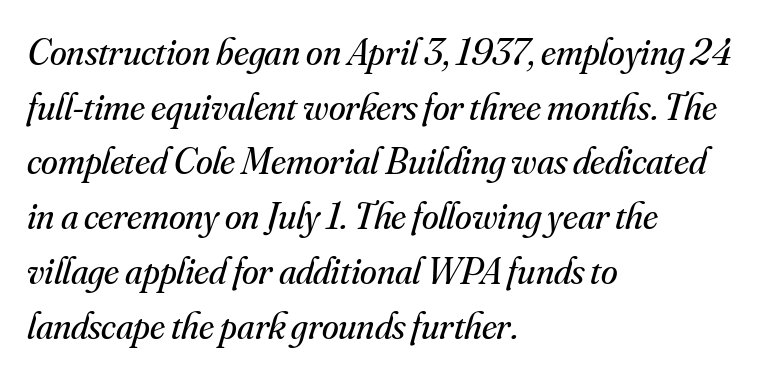
{"serif": "yes", "italic": "yes", "lean": "right", "slant_degrees": 16, "bold": "no", "weight": "regular", "width": "normal", "stroke_contrast": "medium", "x_height": "small", "monospaced": "no", "underline": "no", "align": "left", "line_spacing": "normal", "line_spacing_ratio": 1.44, "letter_spacing": "normal", "letter_spacing_em": 0.0, "glyph_px": 38}
